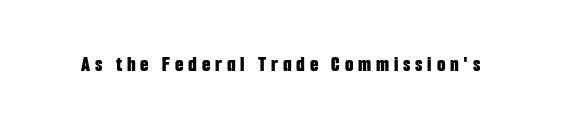
Chunky letters — that's bold for sure. The typography opts for an upright posture over an oblique one. This rendering widens character spacing well past its baseline value. The gap between lines stays unmarked.
